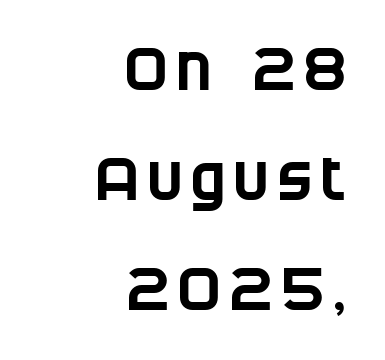
{"serif": "no", "width": "condensed", "stroke_contrast": "low", "x_height": "large", "monospaced": "no", "underline": "no", "align": "right", "line_spacing_ratio": 1.83, "glyph_px": 60}
